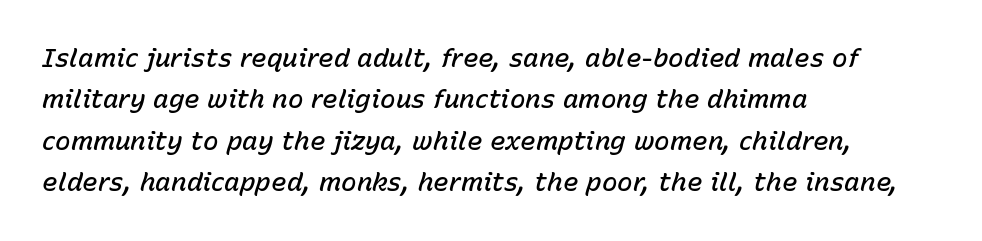
{"italic": "yes", "lean": "right", "slant_degrees": 15, "bold": "semi", "underline": "no", "align": "left", "line_spacing": "normal", "line_spacing_ratio": 1.59, "letter_spacing": "normal", "letter_spacing_em": 0.0, "glyph_px": 26}
